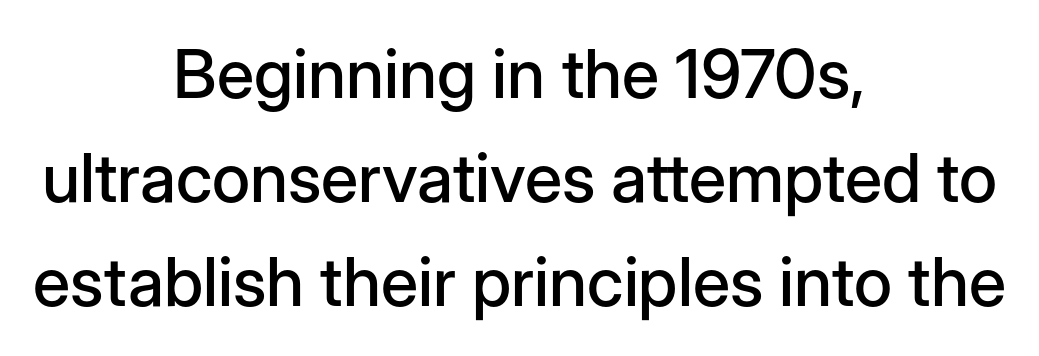
{"serif": "no", "italic": "no", "width": "normal", "stroke_contrast": "low", "x_height": "medium", "monospaced": "no", "underline": "no", "align": "center", "line_spacing": "normal", "line_spacing_ratio": 1.53, "letter_spacing": "normal", "letter_spacing_em": 0.0, "glyph_px": 68}
